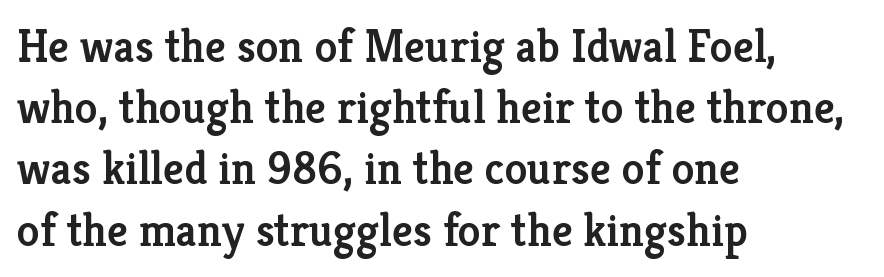
Q: Is the text bold? A: Semi-bold.
Q: Is the text italic (slanted)? A: No, it is upright.
Q: Is the typeface a serif or a sans-serif typeface? A: Serif.
Q: Is the text underlined? A: No.
Q: How is the paragraph aligned? A: Left-aligned.
Q: Is the spacing between letters normal or unusually wide? A: Normal.
Q: Is the spacing between lines tight, normal or loose? A: Normal.
Q: Width (condensed, normal, or wide)? A: Normal.
Q: Stroke contrast? A: Low.
Q: x-height? A: Medium.
Q: Monospaced? A: No.
